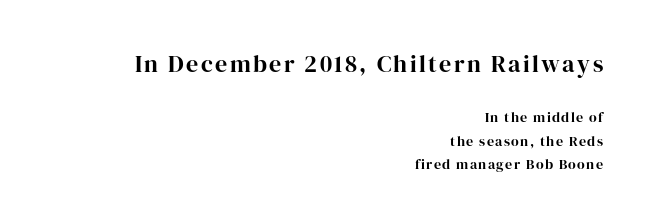
Q: Is the text italic (slanted)? A: No, it is upright.
Q: Is the text underlined? A: No.
Q: How is the paragraph aligned? A: Right-aligned.
Q: Is the spacing between lines tight, normal or loose? A: Normal.
Q: Which block of text is set in a larger size, the first (top) or the second (bottom)? A: The first (top) one.
